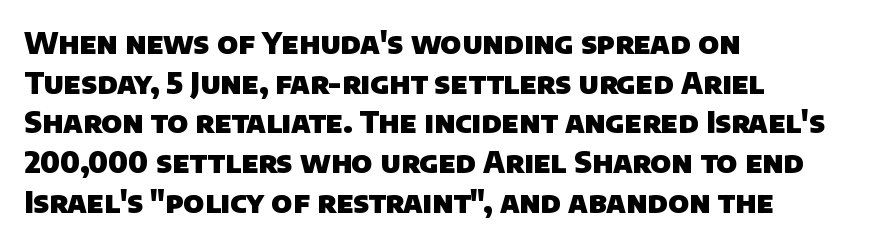
Q: Is the text bold? A: Yes.
Q: Is the typeface a serif or a sans-serif typeface? A: Sans-serif.
Q: Is the text underlined? A: No.
Q: How is the paragraph aligned? A: Left-aligned.
Q: Is the spacing between letters normal or unusually wide? A: Normal.
Q: Is the spacing between lines tight, normal or loose? A: Normal.
Q: Width (condensed, normal, or wide)? A: Normal.
Q: Stroke contrast? A: Low.
Q: x-height? A: Large.
Q: Monospaced? A: No.
